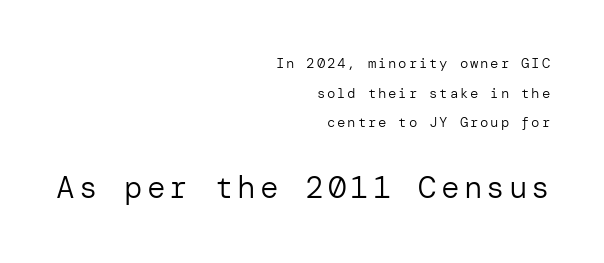
Does the type have serifs? No, each stem ends abruptly. The passage shown stacks its lines with a broad gap. The letters stand upright; this is a roman face. Size hierarchy here favors the trailing block over the leading one. The font sits on the lighter half of the weight spectrum, regular included.
